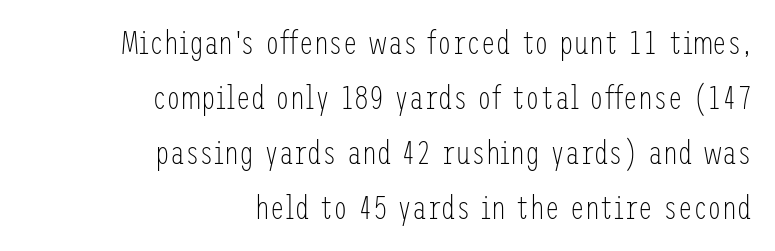
Whoever set this chose a conventional vertical rhythm. The gap between lines stays unmarked. Italic? Not at all — the glyphs are vertical. The font is comparable to plain body text, perhaps lighter. The font family rendered here belongs to the sans-serif group. Students, note that the glyphs here touch the page at normal intervals.
